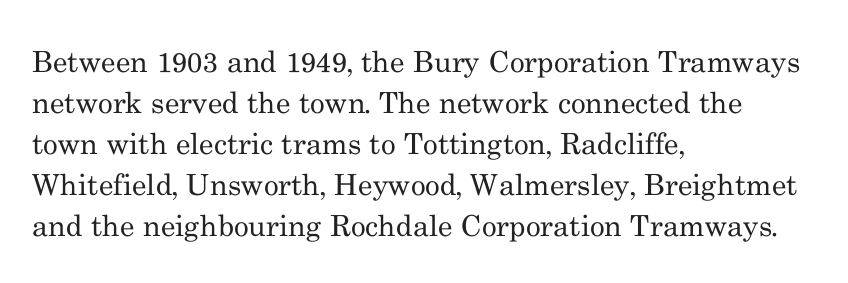
{"serif": "yes", "italic": "no", "bold": "no", "weight": "regular", "width": "normal", "stroke_contrast": "medium", "x_height": "small", "monospaced": "no", "underline": "no", "align": "left", "line_spacing": "normal", "line_spacing_ratio": 1.41, "letter_spacing": "normal", "letter_spacing_em": 0.0, "glyph_px": 29}
